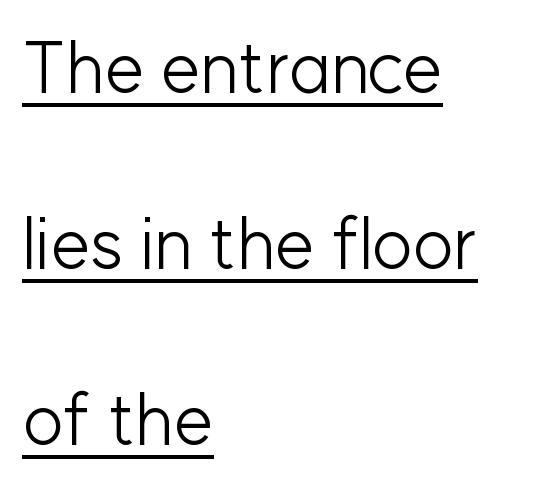
The image shows 71 px light sans-serif type, upright; set left-aligned, loose line spacing (2.48x), normal letter spacing, underlined; low stroke contrast and a medium x-height.
